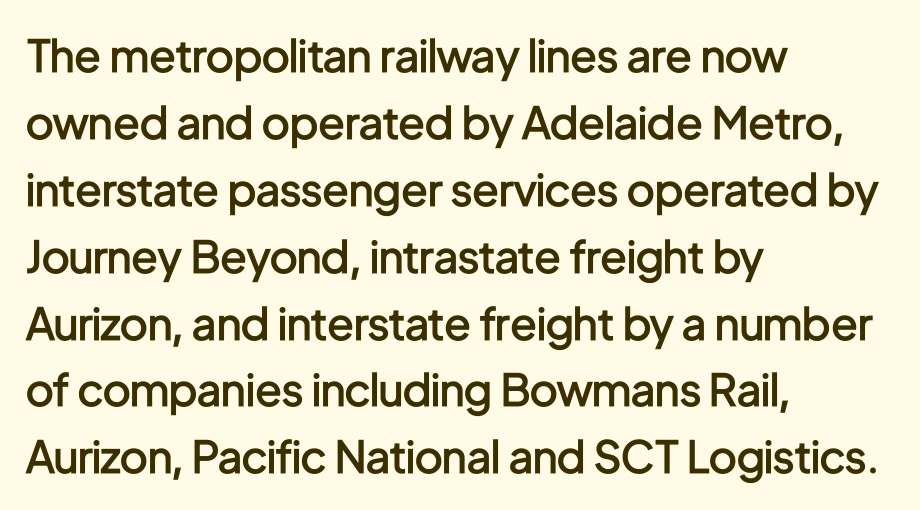
The image shows 44 px semibold, condensed sans-serif type, upright; set left-aligned, normal line spacing (1.52x), normal letter spacing, not underlined; low stroke contrast and a medium x-height.
